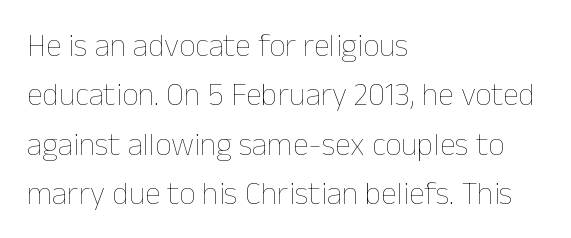
The image shows 32 px thin type, upright; set left-aligned, normal line spacing (1.54x), normal letter spacing, not underlined; low stroke contrast and a medium x-height.
